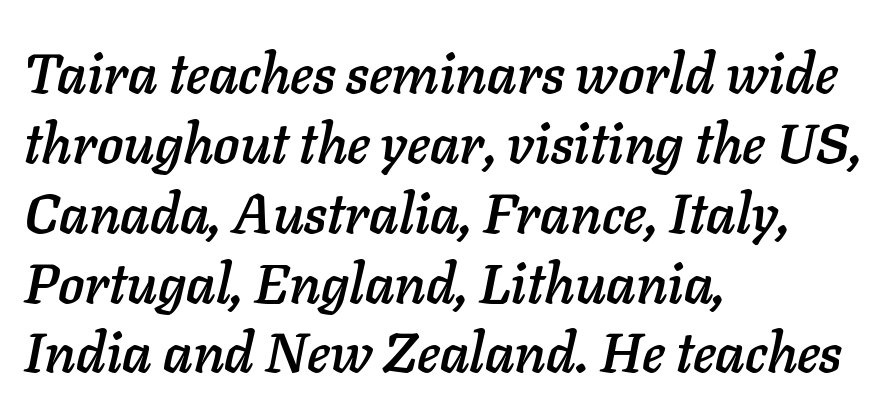
These lines are set flush left with a ragged right edge. Successive baselines arrive at the customary interval. The face used here is proportionally spaced, like ordinary book or web type. Clear beneath every line of the passage.
